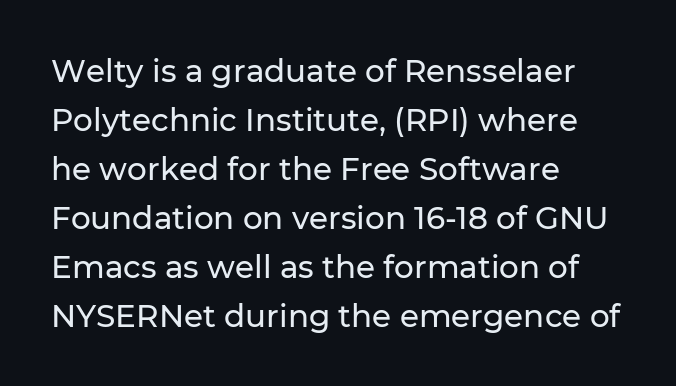
The image shows 31 px sans-serif type, upright; set left-aligned, normal line spacing (1.58x), normal letter spacing, not underlined; low stroke contrast and a medium x-height.
